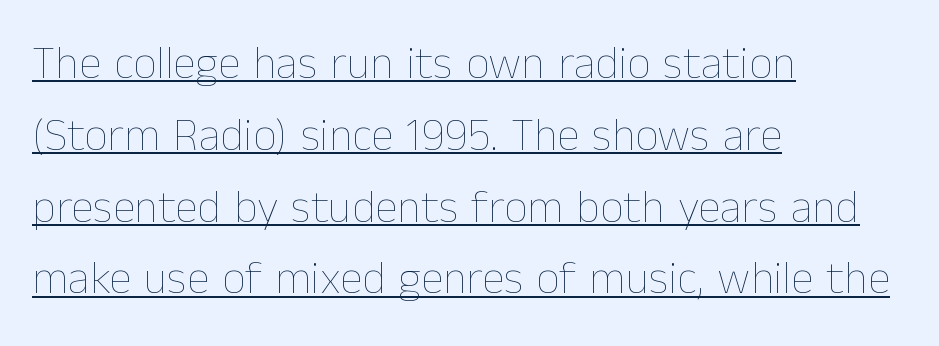
No extra ink here — the face is not bold. Vertically, the passage feels balanced, rows spaced as you'd expect. Characters follow at the spacing the type designer built in. Emphasis is given by a line drawn under the lettering. A typesetter would call this proportional, since set widths differ per character.
